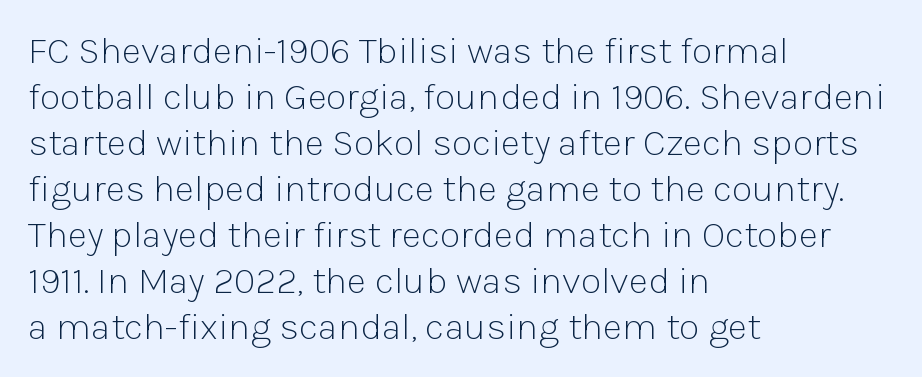
The image shows 38 px light sans-serif type, upright; set left-aligned, line spacing 1.21x, normal letter spacing, not underlined; low stroke contrast and a medium x-height.
